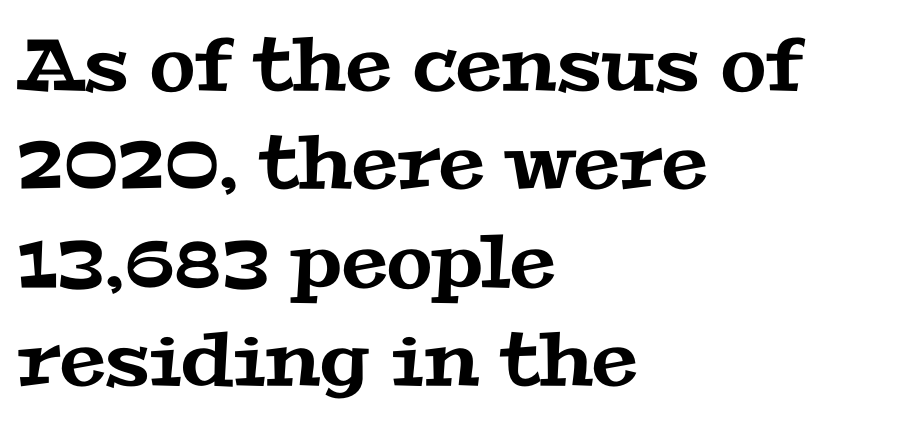
Words float on clear page, feet unadorned. This rendering leaves character spacing at its baseline value. Interline gaps are of average width in this sample. Stroke terminals: seriffed.
